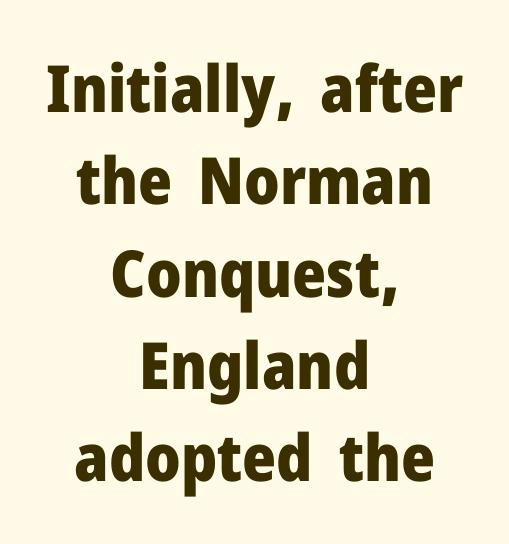
{"serif": "no", "italic": "no", "bold": "yes", "weight": "heavy", "width": "normal", "stroke_contrast": "low", "x_height": "medium", "monospaced": "no", "underline": "no", "align": "center", "line_spacing": "normal", "line_spacing_ratio": 1.42, "letter_spacing": "normal", "letter_spacing_em": 0.0, "glyph_px": 65}
